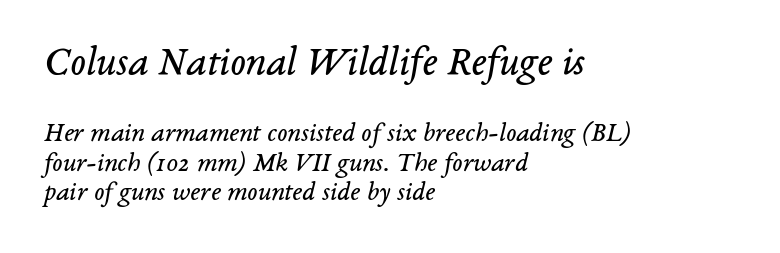
{"serif": "yes", "italic": "yes", "lean": "right", "slant_degrees": 14, "bold": "no", "weight": "regular", "width": "normal", "stroke_contrast": "low", "x_height": "medium", "monospaced": "no", "underline": "no", "align": "left", "line_spacing": "tight", "line_spacing_ratio": 1.09, "letter_spacing": "normal", "letter_spacing_em": 0.0, "larger_block": "first", "size_ratio": 1.52, "glyph_px": 41}
